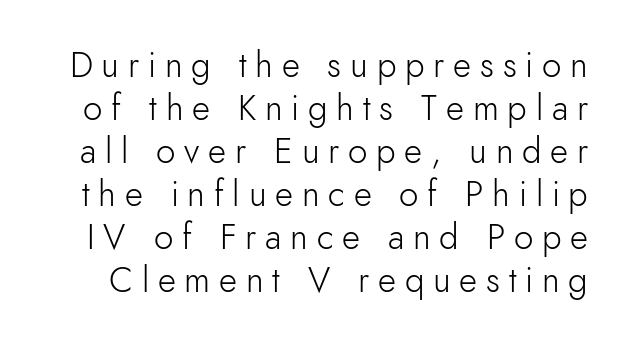
{"serif": "no", "italic": "no", "bold": "no", "weight": "light", "width": "normal", "stroke_contrast": "low", "x_height": "small", "monospaced": "no", "underline": "no", "line_spacing_ratio": 1.23, "letter_spacing": "wide", "letter_spacing_em": 0.25, "glyph_px": 35}
